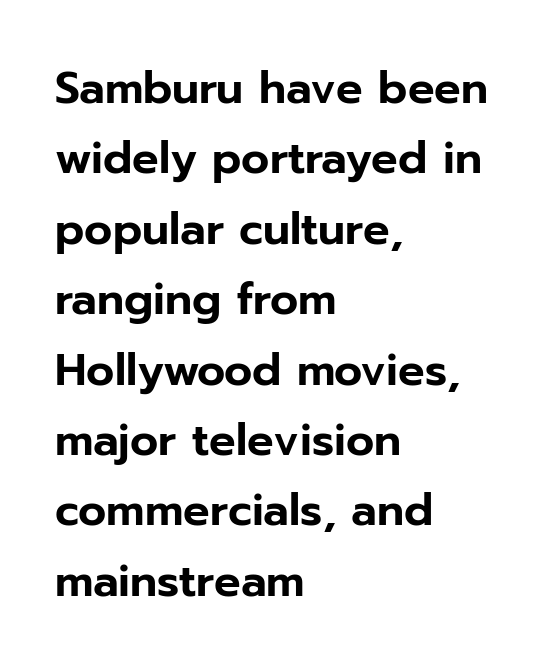
Horizontal bands of white between lines are of average thickness. No extra tracking has been applied to these lines. The text was rendered using a sans face with plain stroke endings. The text block is weighted toward the left margin, trailing off unevenly rightward. Varying glyph widths throughout — classic text-font behaviour. Quick note: not italic, upright.
